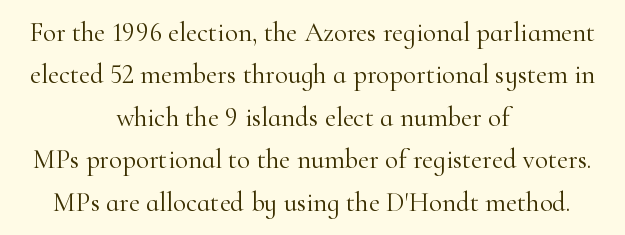
The image shows 27 px text type, upright; set centered, normal line spacing (1.57x), normal letter spacing, not underlined.
